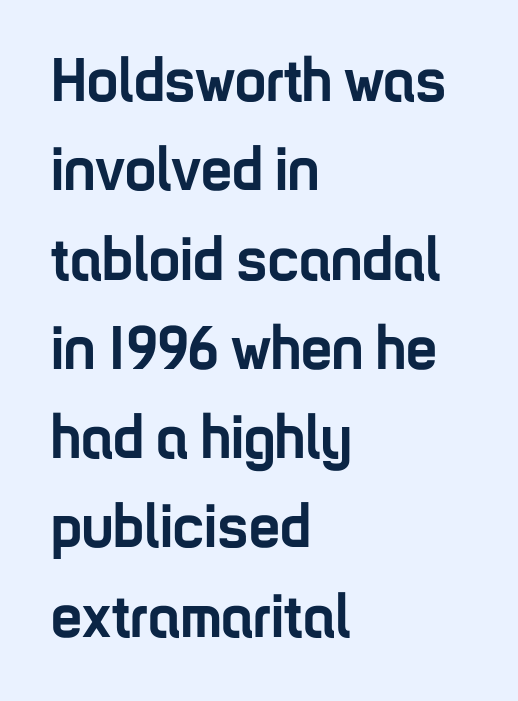
Q: Is the text bold? A: Yes.
Q: Is the text italic (slanted)? A: No, it is upright.
Q: Is the typeface a serif or a sans-serif typeface? A: Sans-serif.
Q: Is the text underlined? A: No.
Q: How is the paragraph aligned? A: Left-aligned.
Q: Is the spacing between letters normal or unusually wide? A: Normal.
Q: Is the spacing between lines tight, normal or loose? A: Normal.
Q: Width (condensed, normal, or wide)? A: Condensed.
Q: Stroke contrast? A: Low.
Q: x-height? A: Medium.
Q: Monospaced? A: No.
